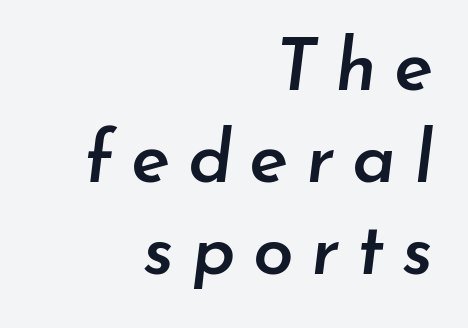
The type is letterspaced generously, with wide tracking. The axis of the letterforms is tilted away from vertical. The glyphs have the mass of a demibold cut, below bold. Leading matches the norm, producing a regular column. A student would call this right alignment; a typographer would say flush right, rag left.
